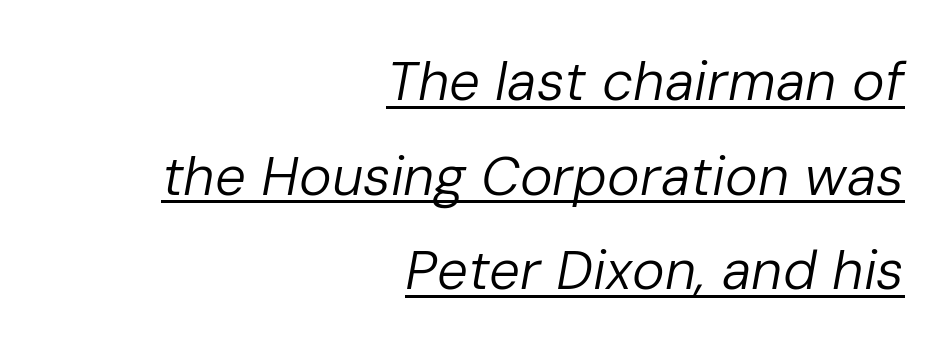
You could not count columns in this text — the font is proportionally spaced. Each word holds together tightly as a unit, with standard inter-letter gaps. Compared with ordinary roman type, these characters are visibly tilted. If you drew a ruler down the right edge, every line would touch it. No chunkiness to these letters — they're not bold.
